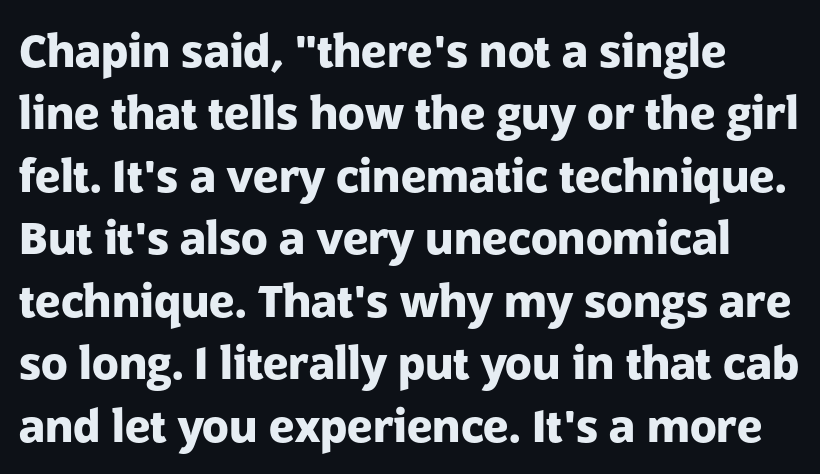
{"serif": "no", "italic": "no", "bold": "yes", "weight": "heavy", "width": "normal", "stroke_contrast": "low", "x_height": "medium", "monospaced": "no", "underline": "no", "line_spacing": "normal", "line_spacing_ratio": 1.42, "letter_spacing": "normal", "letter_spacing_em": 0.0, "glyph_px": 44}
